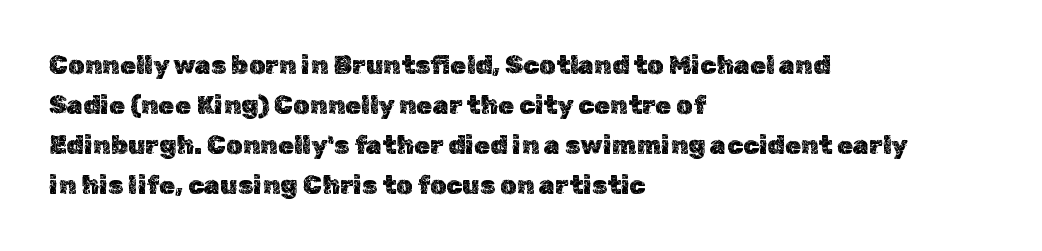
Q: Is the text italic (slanted)? A: No, it is upright.
Q: Is the text underlined? A: No.
Q: How is the paragraph aligned? A: Left-aligned.
Q: Is the spacing between letters normal or unusually wide? A: Normal.
Q: Is the spacing between lines tight, normal or loose? A: Normal.
